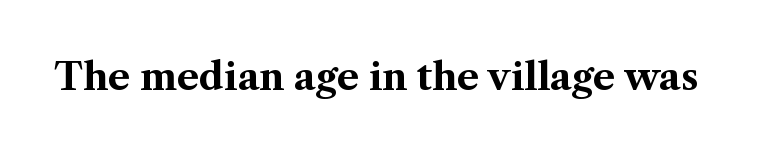
This sample has the flowing, uneven cadence of proportional lettering. These lines carry a lot of weight — the face is fully bold. The space beneath each line is pristine and unruled. Unlike a clean sans, this face finishes its strokes with serifs.
